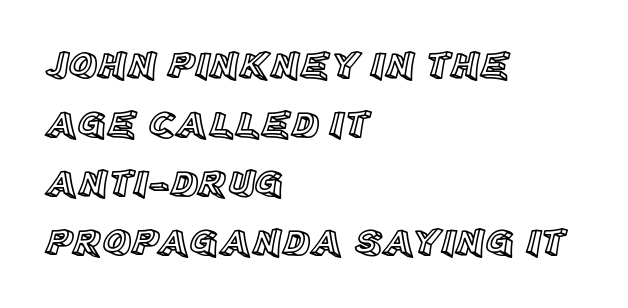
The image shows 39 px text type; set left-aligned, normal line spacing (1.51x), normal letter spacing, not underlined; a large x-height.
